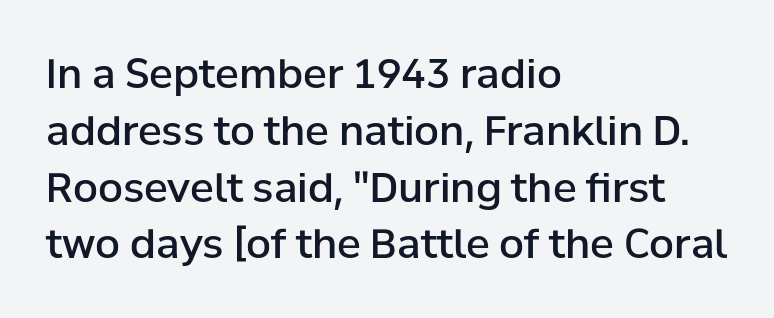
The image shows 40 px semibold sans-serif type, upright; set left-aligned, normal line spacing (1.42x), normal letter spacing, not underlined; low stroke contrast and a medium x-height.
